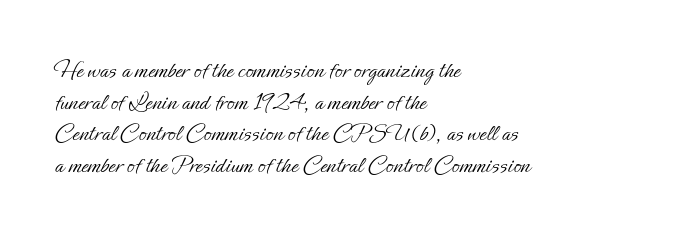
{"bold": "no", "underline": "no", "align": "left", "line_spacing": "normal", "line_spacing_ratio": 1.27, "letter_spacing": "normal", "letter_spacing_em": 0.0, "glyph_px": 25}
